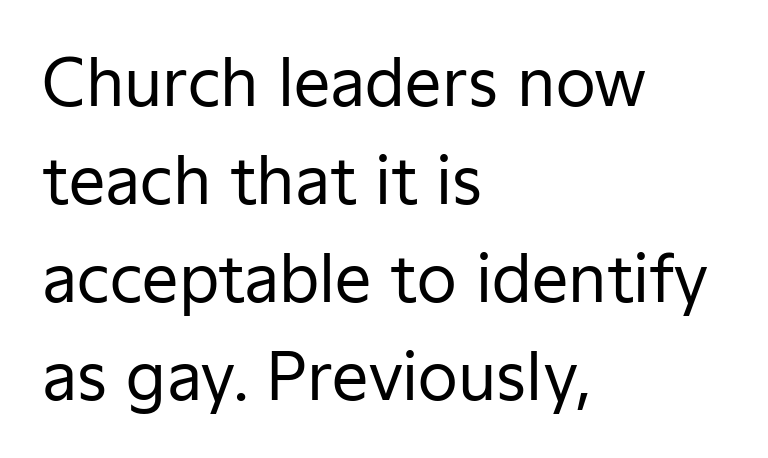
Stroke thickness stays within the range of a standard reading face or lighter. Between one letter and the next there's only the usual sliver of space. Examine the stroke ends and you'll find no serifs. In CSS terms this would be text-align: left. Evenly set lines give the paragraph a standard silhouette.
